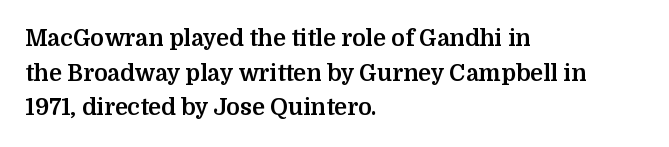
The image shows 23 px bold type, upright; set left-aligned, normal line spacing (1.51x), normal letter spacing, not underlined.
